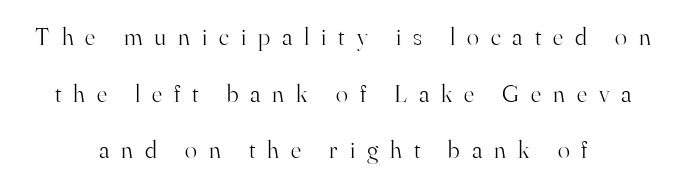
Typeset on center — no edge is straight. This is the regular roman posture of the typeface. The gaps between neighbouring characters are conspicuously large. This is not heavy type; no bold has been used. Regarding leading, the lines here are spaced well apart. Honestly, there is no underline to notice here at all.
